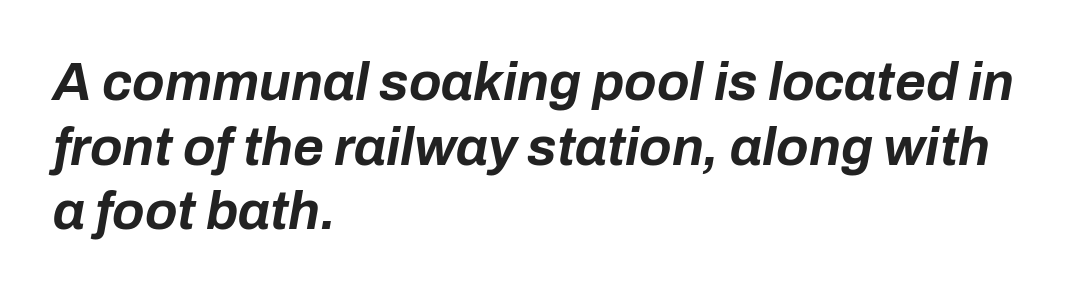
Q: Is the text bold? A: Yes.
Q: Is the text italic (slanted)? A: Yes, it leans right by about 10 degrees.
Q: Is the text underlined? A: No.
Q: How is the paragraph aligned? A: Left-aligned.
Q: Is the spacing between letters normal or unusually wide? A: Normal.
Q: Width (condensed, normal, or wide)? A: Normal.
Q: Stroke contrast? A: Low.
Q: x-height? A: Medium.
Q: Monospaced? A: No.
